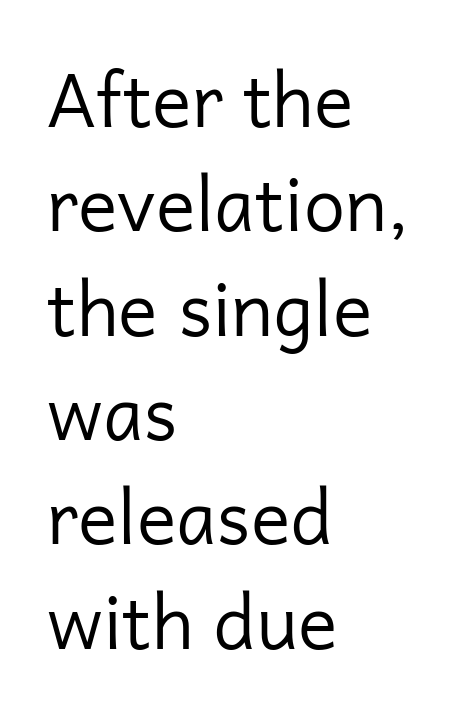
Q: Is the text bold? A: No.
Q: Is the text italic (slanted)? A: No, it is upright.
Q: Is the typeface a serif or a sans-serif typeface? A: Sans-serif.
Q: Is the text underlined? A: No.
Q: How is the paragraph aligned? A: Left-aligned.
Q: Is the spacing between letters normal or unusually wide? A: Normal.
Q: Is the spacing between lines tight, normal or loose? A: Normal.
Q: Width (condensed, normal, or wide)? A: Normal.
Q: Stroke contrast? A: Low.
Q: x-height? A: Medium.
Q: Monospaced? A: No.
